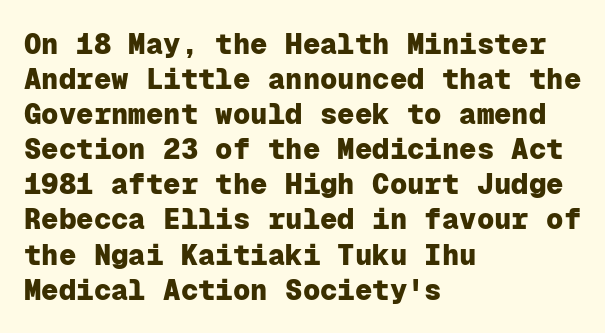
{"serif": "no", "italic": "no", "bold": "yes", "weight": "heavy", "width": "normal", "stroke_contrast": "low", "x_height": "medium", "monospaced": "yes", "underline": "no", "align": "left", "line_spacing_ratio": 1.21, "letter_spacing": "normal", "letter_spacing_em": 0.0, "glyph_px": 29}
